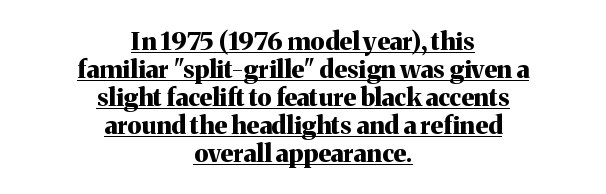
The rendering uses a bold face; every stroke is thick and dark. Neither beginnings nor endings align; midpoints do. It's the straight-up-and-down kind of type. Underlined type.
